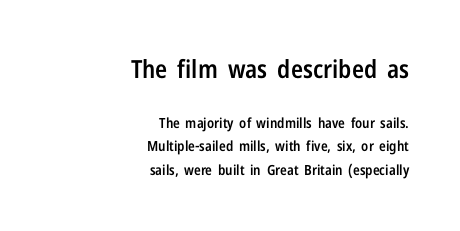
The image shows 25 px text type, upright; set right-aligned, normal line spacing (1.67x), normal letter spacing, not underlined; the first (top) block is 1.79x larger.
